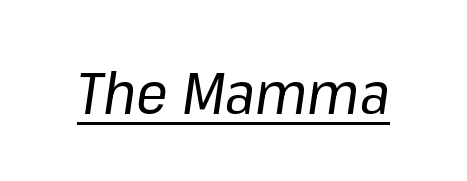
Q: Is the text bold? A: No.
Q: Is the text italic (slanted)? A: Yes, it leans right by about 8 degrees.
Q: Is the text underlined? A: Yes.
Q: Is the spacing between letters normal or unusually wide? A: Normal.
Q: Width (condensed, normal, or wide)? A: Normal.
Q: Stroke contrast? A: Low.
Q: x-height? A: Medium.
Q: Monospaced? A: No.
